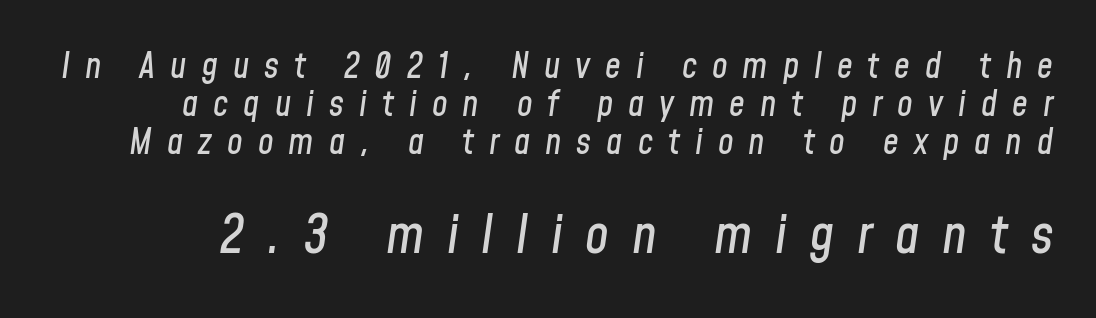
{"italic": "yes", "lean": "right", "slant_degrees": 8, "width": "condensed", "stroke_contrast": "low", "x_height": "medium", "monospaced": "no", "underline": "no", "line_spacing": "tight", "line_spacing_ratio": 1.09, "letter_spacing": "wide", "letter_spacing_em": 0.43, "larger_block": "second", "size_ratio": 1.51, "glyph_px": 53}
